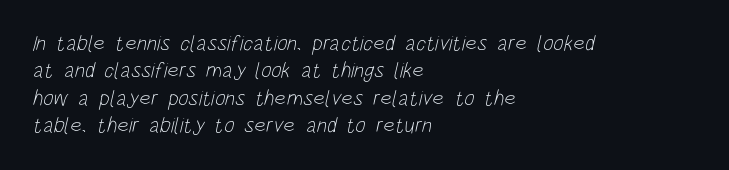
The image shows 22 px text type; set left-aligned, normal line spacing (1.25x), normal letter spacing, not underlined.
